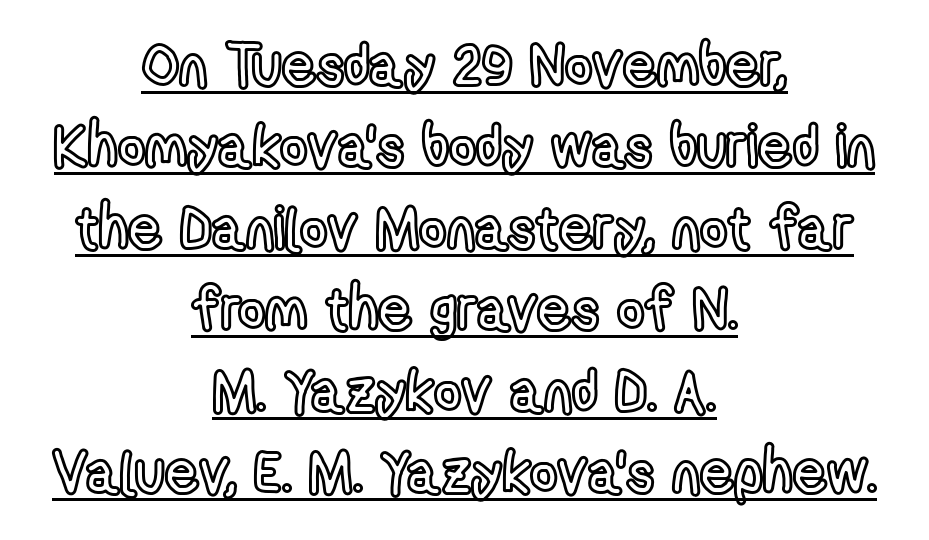
The image shows 59 px condensed type, upright; set centered, normal line spacing (1.38x), normal letter spacing, underlined; a medium x-height.
